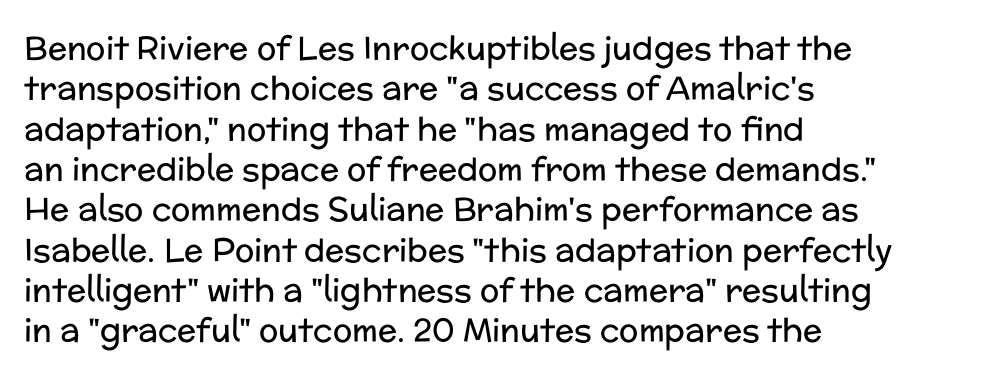
{"serif": "no", "italic": "no", "bold": "no", "weight": "regular", "width": "normal", "stroke_contrast": "low", "x_height": "medium", "monospaced": "no", "underline": "no", "align": "left", "line_spacing": "normal", "line_spacing_ratio": 1.26, "letter_spacing": "normal", "letter_spacing_em": 0.0, "glyph_px": 32}
